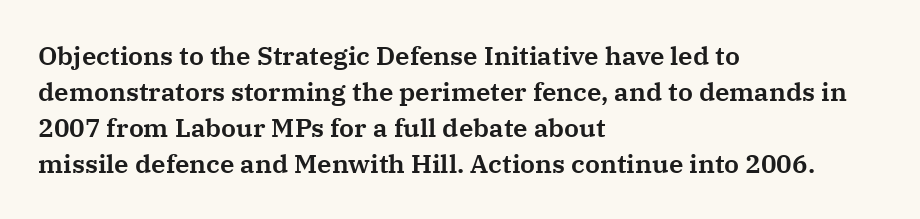
Q: Is the text italic (slanted)? A: No, it is upright.
Q: Is the text underlined? A: No.
Q: How is the paragraph aligned? A: Left-aligned.
Q: Is the spacing between letters normal or unusually wide? A: Normal.
Q: Is the spacing between lines tight, normal or loose? A: Normal.
